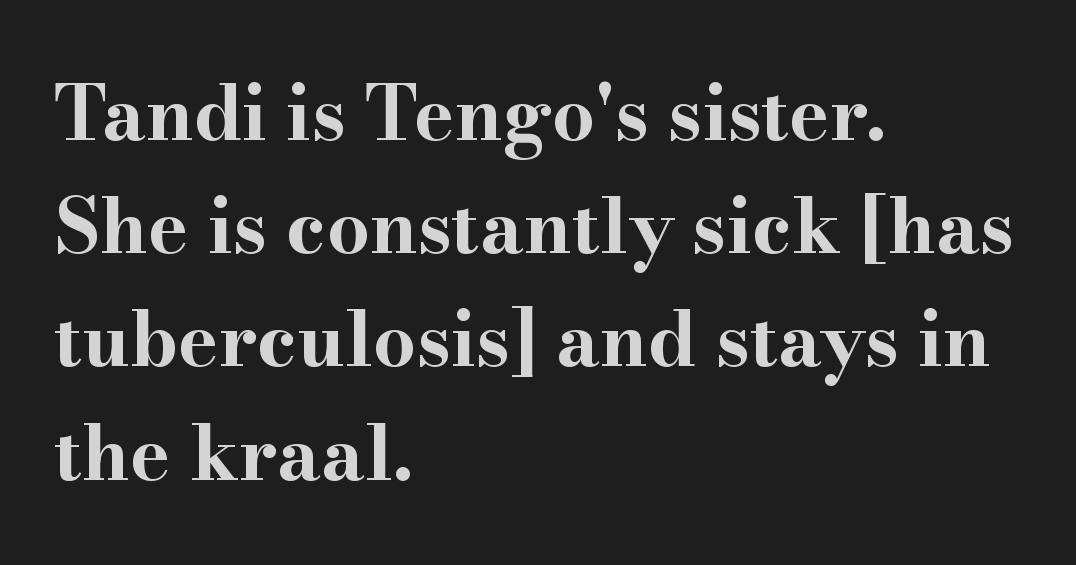
The image shows 76 px bold, wide serif type, upright; set left-aligned, normal line spacing (1.49x), normal letter spacing, not underlined; high stroke contrast and a small x-height.
